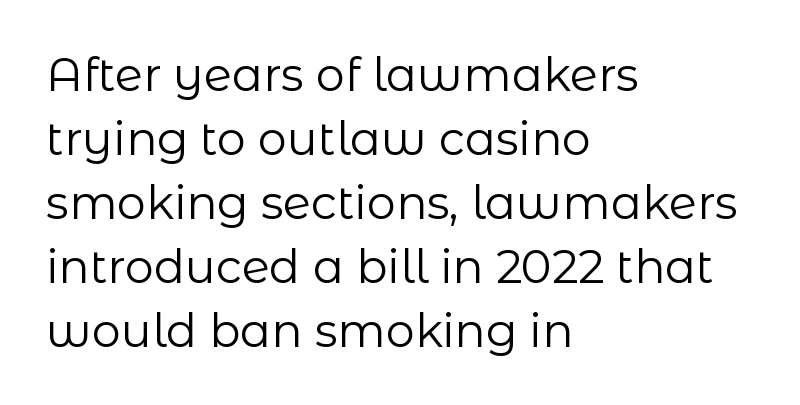
The image shows 46 px regular-weight sans-serif type, upright; set left-aligned, normal line spacing (1.39x), normal letter spacing, not underlined; low stroke contrast and a medium x-height.
